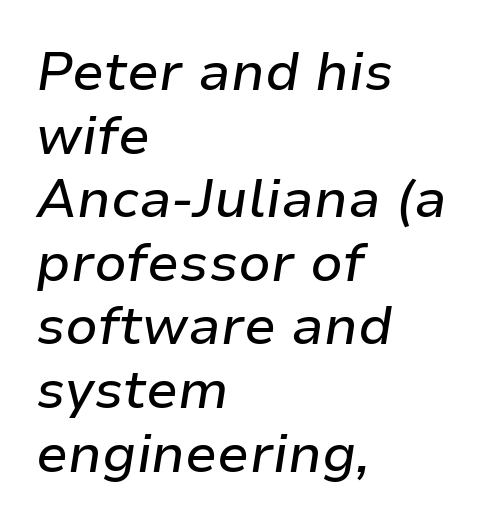
You could not count columns in this text — the font is proportionally spaced. The foot of each line stays bare and open. Caption: multi-line text, flush left, ragged right. The face used here is rendered with its standard letterfit.
